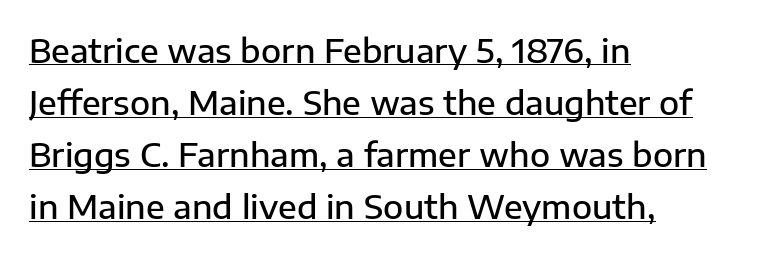
If you drew a line through each stem, it would be perfectly vertical. Is this a fixed-width face? No — the glyphs have proportional, varying widths. A bit beefed up — I'd call it semibold rather than bold. Left-aligned paragraph, ragged on the right. Underlining? Definitely there.
